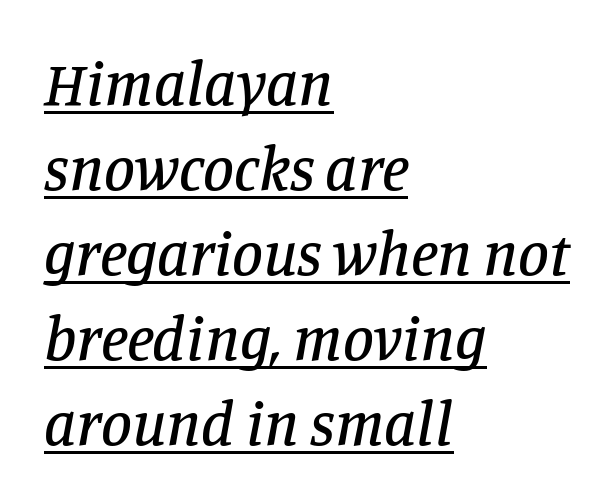
Q: Is the text italic (slanted)? A: Yes, it leans right by about 11 degrees.
Q: Is the typeface a serif or a sans-serif typeface? A: Serif.
Q: Is the text underlined? A: Yes.
Q: How is the paragraph aligned? A: Left-aligned.
Q: Is the spacing between letters normal or unusually wide? A: Normal.
Q: Is the spacing between lines tight, normal or loose? A: Normal.
Q: Width (condensed, normal, or wide)? A: Normal.
Q: Stroke contrast? A: Low.
Q: x-height? A: Large.
Q: Monospaced? A: No.
